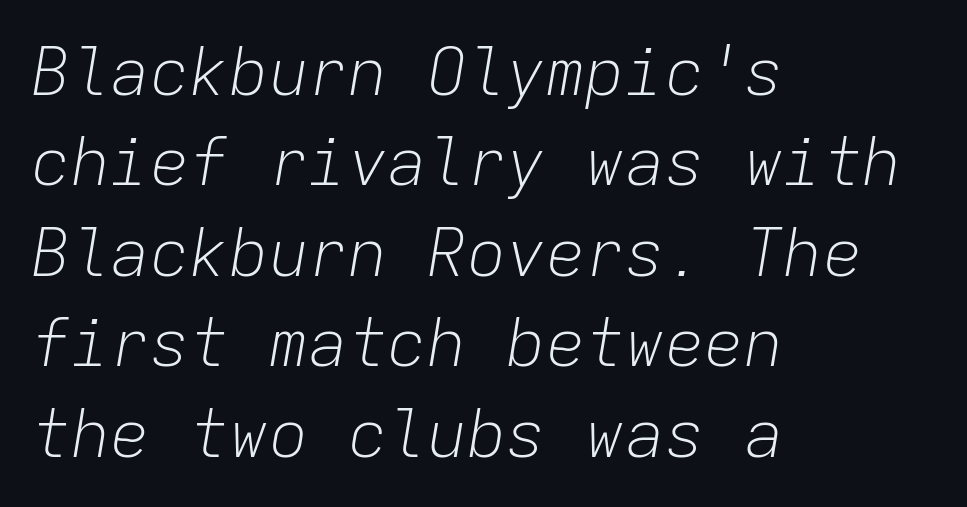
Each letter, wide or thin by design, is forced into the same width here. The whole block is typeset with a tilt. Does the leading feel generous? No, just average. Students, note that the glyphs here touch the page at normal intervals. The rendering anchors every line to the left-hand side. The gap between lines stays unmarked.
